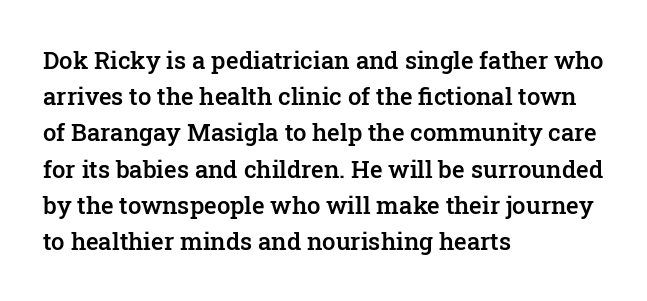
Q: Is the text bold? A: Semi-bold.
Q: Is the text italic (slanted)? A: No, it is upright.
Q: Is the text underlined? A: No.
Q: How is the paragraph aligned? A: Left-aligned.
Q: Is the spacing between letters normal or unusually wide? A: Normal.
Q: Is the spacing between lines tight, normal or loose? A: Normal.
